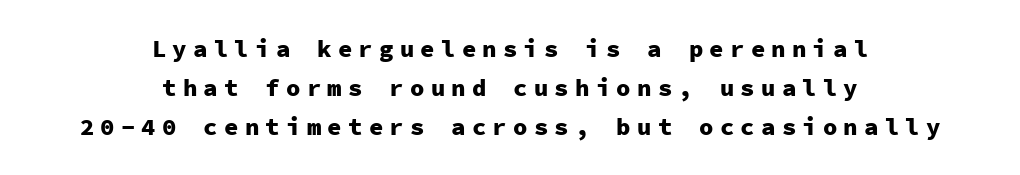
{"italic": "no", "bold": "yes", "underline": "no", "align": "center", "line_spacing": "normal", "line_spacing_ratio": 1.62, "letter_spacing": "wide", "letter_spacing_em": 0.26, "glyph_px": 24}
